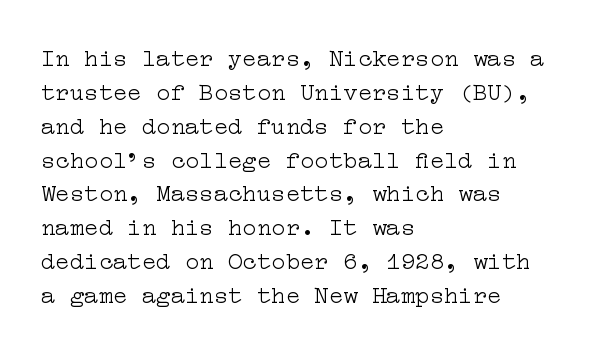
{"italic": "no", "bold": "no", "underline": "no", "align": "left", "line_spacing": "normal", "line_spacing_ratio": 1.41, "letter_spacing": "normal", "letter_spacing_em": 0.0, "glyph_px": 24}
